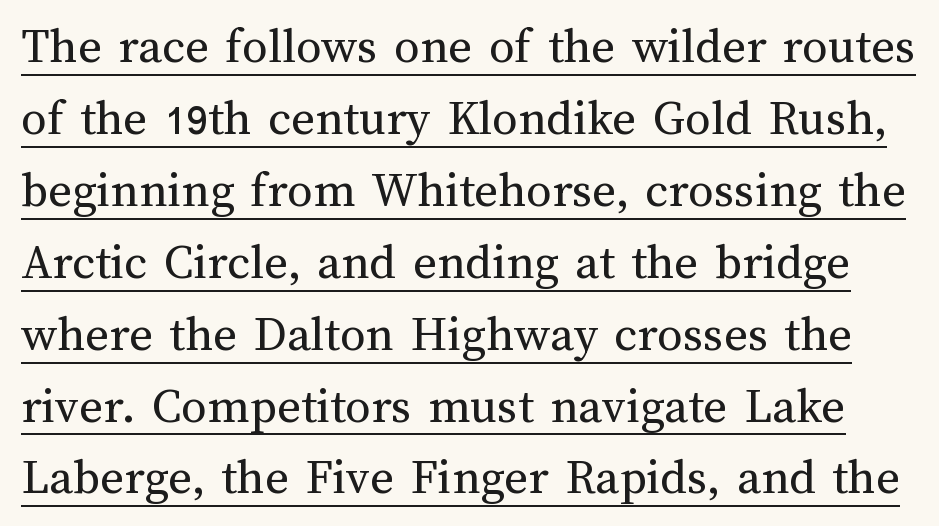
You could not count columns in this text — the font is proportionally spaced. Bold? No — there's no thickening of the strokes. A rule runs beneath these lines of type. The letterforms sit shoulder to shoulder at normal distance. Baseline-to-baseline distance is the conventional proportion of letter height.
